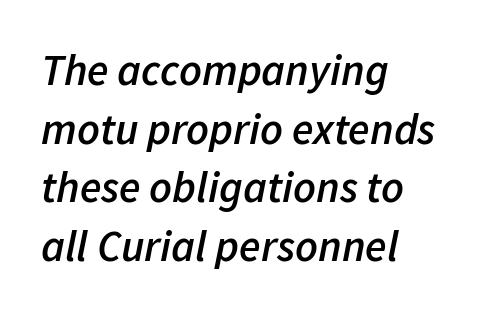
The image shows 44 px semibold type, italic (leaning right); set left-aligned, normal line spacing (1.33x), normal letter spacing, not underlined; low stroke contrast and a medium x-height.
